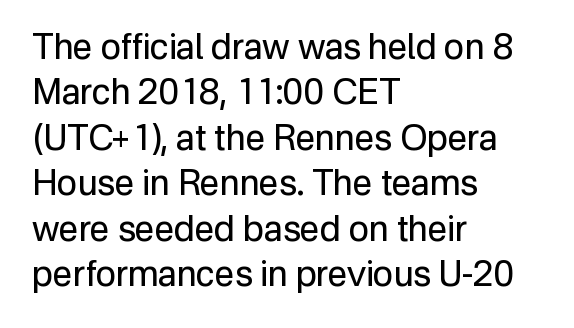
The image shows 35 px regular-weight sans-serif type, upright; set left-aligned, normal line spacing (1.3x), normal letter spacing, not underlined; low stroke contrast and a medium x-height.
